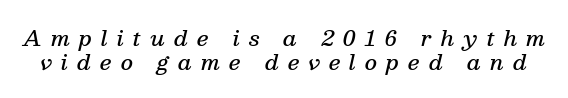
The image shows 21 px text type, italic (leaning right); set tight line spacing (1.13x), unusually wide letter spacing (+0.43 em), not underlined.
